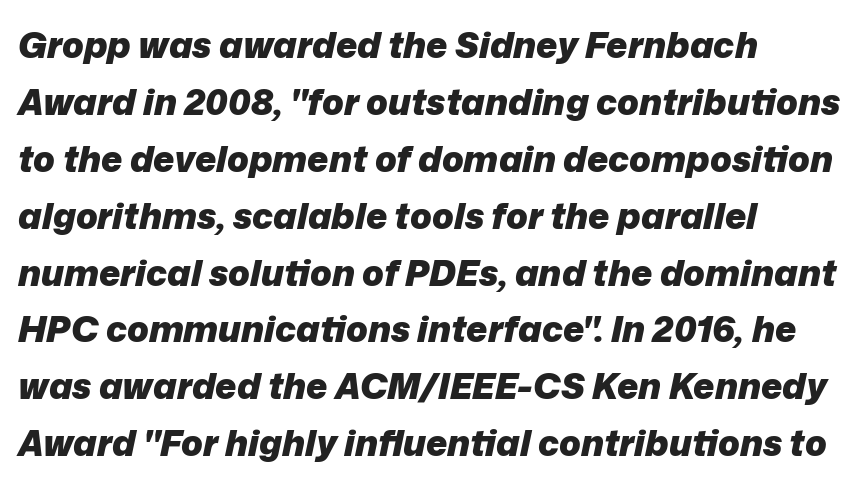
{"italic": "yes", "lean": "right", "slant_degrees": 12, "bold": "yes", "weight": "heavy", "width": "normal", "stroke_contrast": "low", "x_height": "medium", "monospaced": "no", "underline": "no", "align": "left", "line_spacing": "normal", "line_spacing_ratio": 1.58, "letter_spacing": "normal", "letter_spacing_em": 0.0, "glyph_px": 36}
